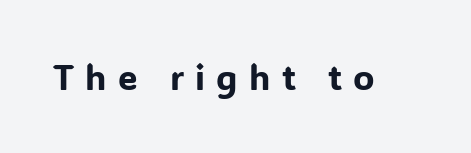
The image shows 35 px sans-serif type, upright; set unusually wide letter spacing (+0.32 em), not underlined; low stroke contrast and a medium x-height.
